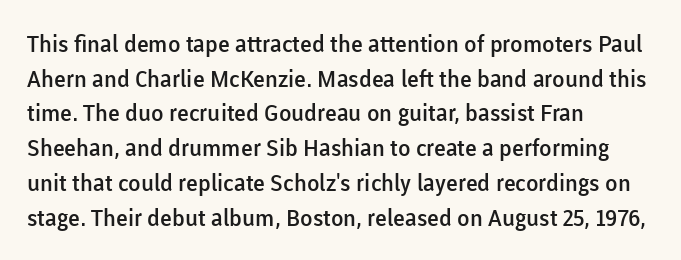
The image shows 23 px text type, upright; set left-aligned, normal line spacing (1.51x), normal letter spacing, not underlined.
